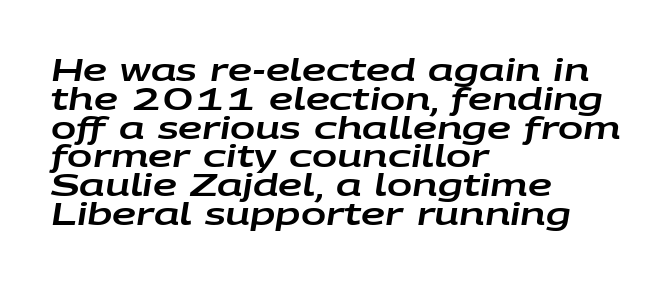
Q: Is the text italic (slanted)? A: Yes, it leans right by about 9 degrees.
Q: Is the text underlined? A: No.
Q: How is the paragraph aligned? A: Left-aligned.
Q: Is the spacing between letters normal or unusually wide? A: Normal.
Q: Is the spacing between lines tight, normal or loose? A: Tight.
Q: Width (condensed, normal, or wide)? A: Wide.
Q: Stroke contrast? A: Low.
Q: x-height? A: Large.
Q: Monospaced? A: No.
